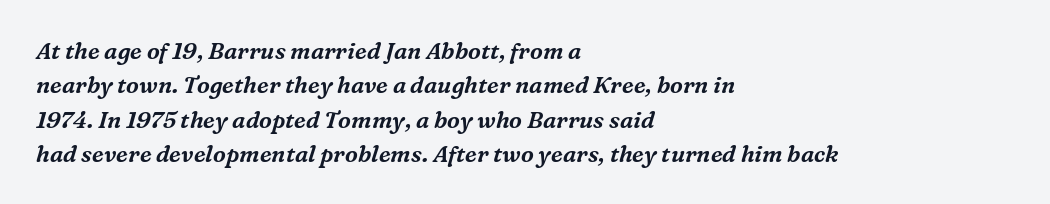
{"italic": "yes", "lean": "right", "slant_degrees": 16, "underline": "no", "align": "left", "line_spacing": "normal", "line_spacing_ratio": 1.49, "letter_spacing": "normal", "letter_spacing_em": 0.0, "glyph_px": 23}
